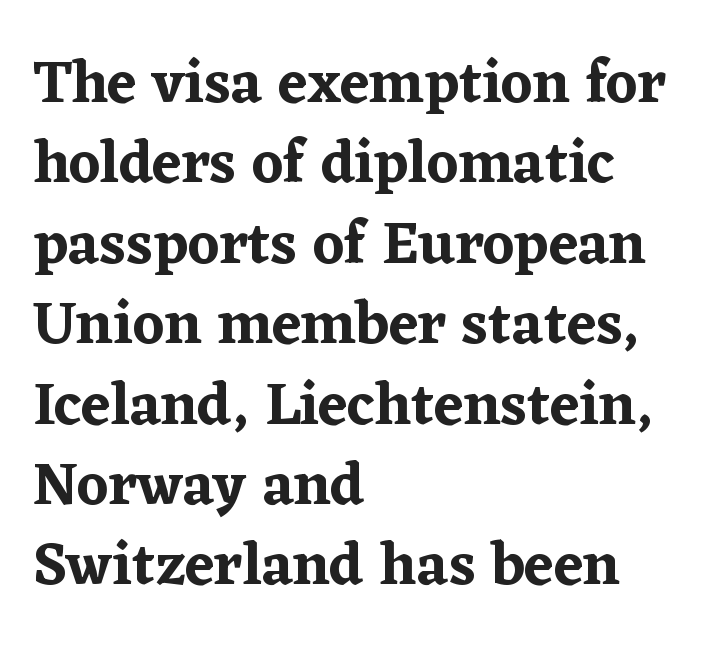
{"serif": "yes", "italic": "no", "width": "normal", "stroke_contrast": "low", "x_height": "medium", "monospaced": "no", "underline": "no", "align": "left", "line_spacing": "normal", "line_spacing_ratio": 1.34, "letter_spacing": "normal", "letter_spacing_em": 0.0, "glyph_px": 60}
